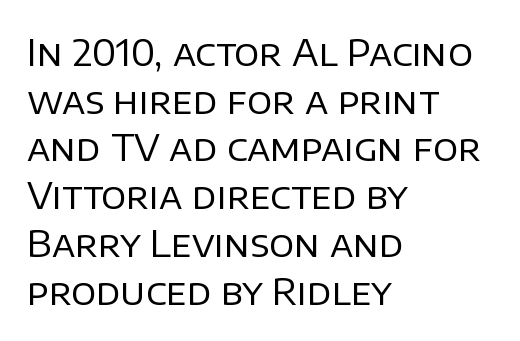
The image shows 37 px regular-weight sans-serif type, upright; set left-aligned, normal line spacing (1.29x), normal letter spacing, not underlined; low stroke contrast and a large x-height.
